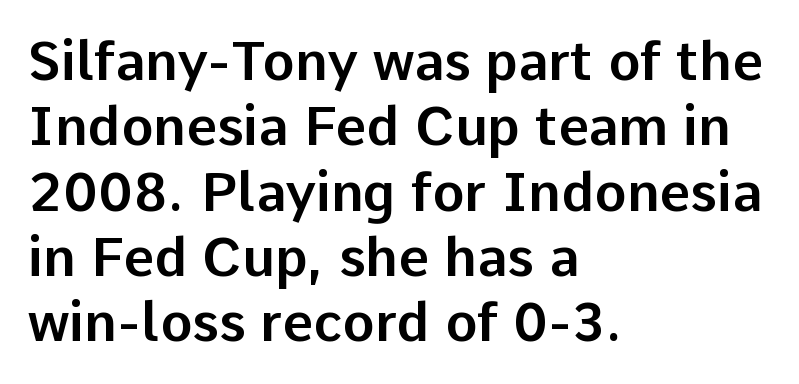
The image shows 54 px sans-serif type, upright; set left-aligned, line spacing 1.21x, normal letter spacing, not underlined; low stroke contrast and a medium x-height.
